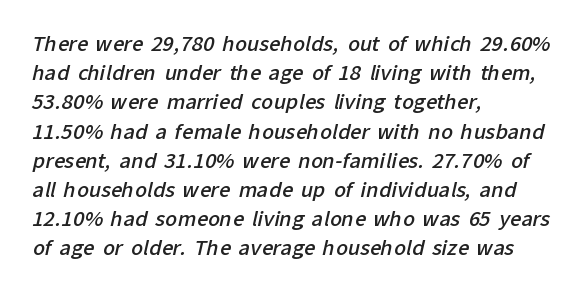
Every row of glyphs begins at an identical x-position on the left. A bare baseline throughout the passage. What's the leading like? Ordinary, nothing unusual. On the weight axis this lands at semibold, roughly 600. Students, note that the glyphs here touch the page at normal intervals.
